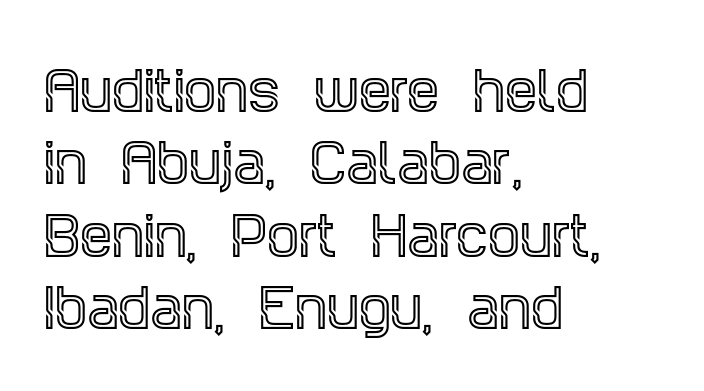
{"serif": "yes", "italic": "no", "width": "condensed", "x_height": "large", "monospaced": "no", "underline": "no", "align": "left", "line_spacing": "normal", "line_spacing_ratio": 1.42, "letter_spacing": "normal", "letter_spacing_em": 0.0, "glyph_px": 51}
